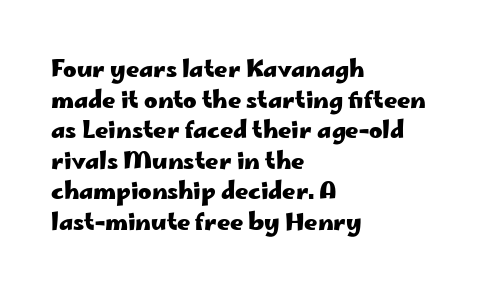
{"italic": "no", "bold": "yes", "underline": "no", "align": "left", "line_spacing": "normal", "line_spacing_ratio": 1.33, "letter_spacing": "normal", "letter_spacing_em": 0.0, "glyph_px": 23}
